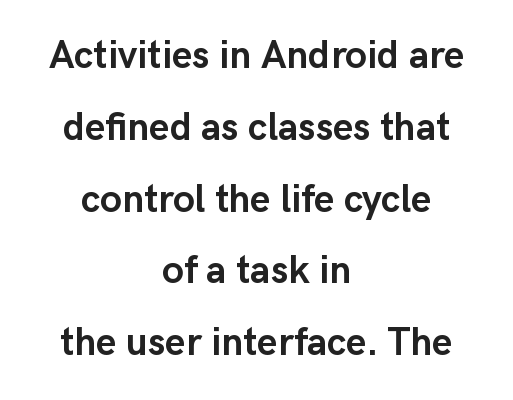
{"serif": "no", "italic": "no", "bold": "yes", "weight": "semibold", "width": "normal", "stroke_contrast": "low", "x_height": "medium", "monospaced": "no", "underline": "no", "align": "center", "line_spacing_ratio": 1.84, "letter_spacing": "normal", "letter_spacing_em": 0.0, "glyph_px": 39}
